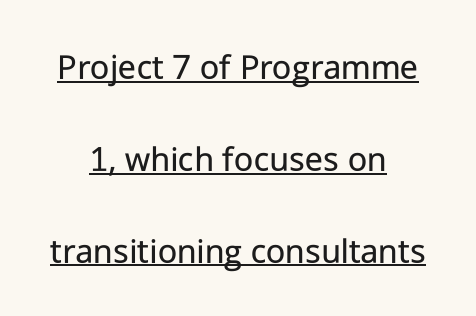
The image shows 37 px regular-weight sans-serif type, upright; set centered, loose line spacing (2.48x), normal letter spacing, underlined; low stroke contrast and a medium x-height.
